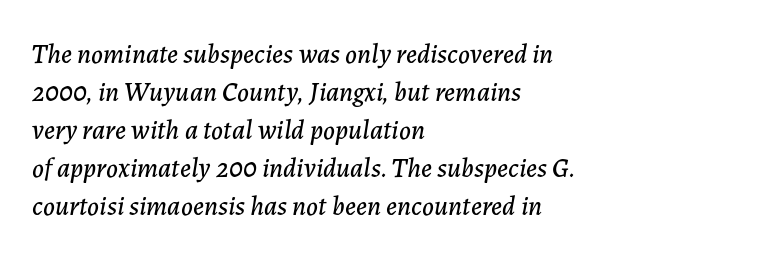
{"italic": "yes", "lean": "right", "slant_degrees": 7, "underline": "no", "align": "left", "line_spacing": "normal", "line_spacing_ratio": 1.41, "letter_spacing": "normal", "letter_spacing_em": 0.0, "glyph_px": 27}
